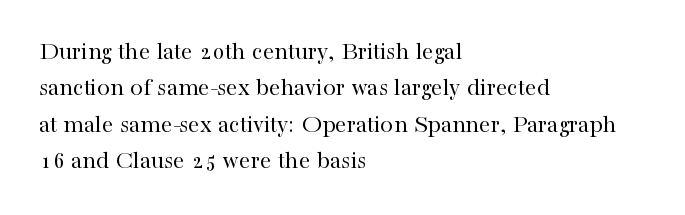
{"italic": "no", "bold": "no", "underline": "no", "align": "left", "line_spacing": "normal", "line_spacing_ratio": 1.4, "letter_spacing": "normal", "letter_spacing_em": 0.0, "glyph_px": 26}
